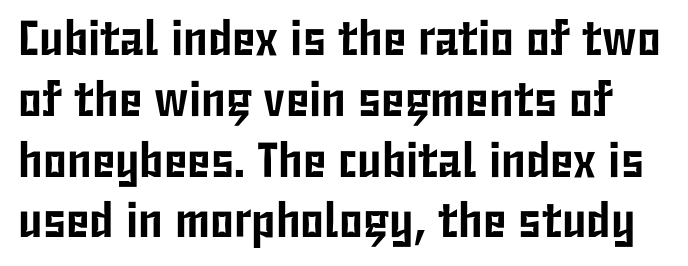
{"serif": "no", "italic": "no", "width": "condensed", "stroke_contrast": "low", "x_height": "medium", "monospaced": "no", "underline": "no", "line_spacing_ratio": 1.24, "letter_spacing": "normal", "letter_spacing_em": 0.0, "glyph_px": 49}
